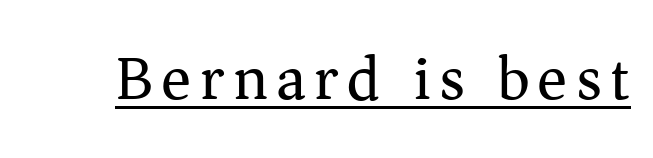
The image shows 63 px regular-weight serif type, upright; set underlined; medium stroke contrast and a medium x-height.
